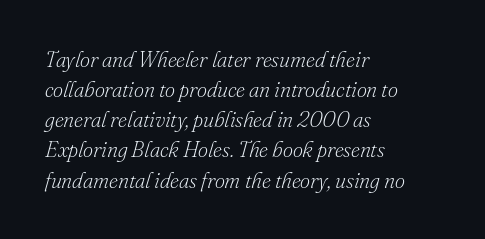
The image shows 22 px text type, italic (leaning right); set left-aligned, normal line spacing (1.37x), normal letter spacing, not underlined.
